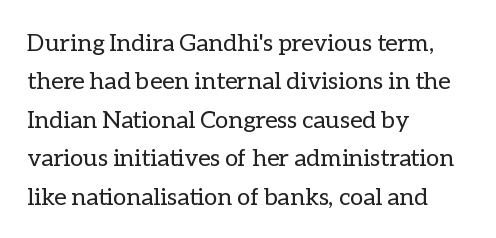
The image shows 24 px text type, upright; set left-aligned, normal line spacing (1.6x), normal letter spacing, not underlined.
